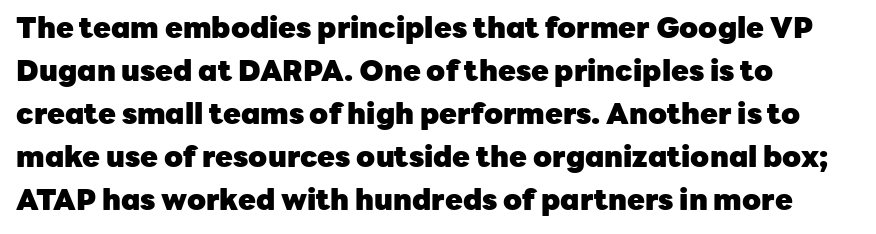
Q: Is the text bold? A: Yes.
Q: Is the text italic (slanted)? A: No, it is upright.
Q: Is the typeface a serif or a sans-serif typeface? A: Sans-serif.
Q: Is the text underlined? A: No.
Q: How is the paragraph aligned? A: Left-aligned.
Q: Is the spacing between letters normal or unusually wide? A: Normal.
Q: Is the spacing between lines tight, normal or loose? A: Normal.
Q: Width (condensed, normal, or wide)? A: Normal.
Q: Stroke contrast? A: Low.
Q: x-height? A: Medium.
Q: Monospaced? A: No.
